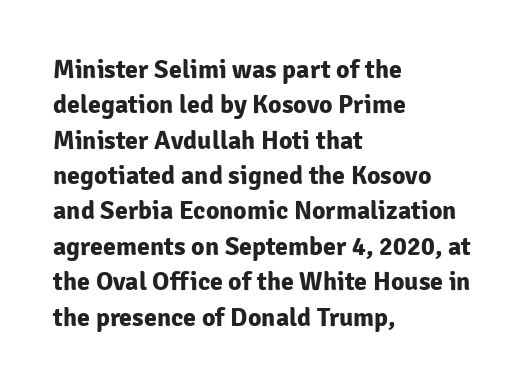
{"italic": "no", "bold": "yes", "underline": "no", "align": "left", "line_spacing": "normal", "line_spacing_ratio": 1.36, "letter_spacing": "normal", "letter_spacing_em": 0.0, "glyph_px": 26}
